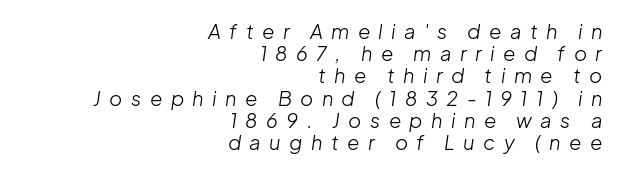
The image shows 20 px text type, italic (leaning right); set right-aligned, tight line spacing (1.11x), unusually wide letter spacing (+0.42 em), not underlined.
